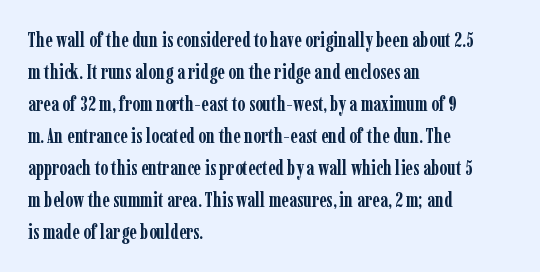
{"italic": "no", "bold": "yes", "underline": "no", "align": "left", "line_spacing": "normal", "line_spacing_ratio": 1.6, "letter_spacing": "normal", "letter_spacing_em": 0.0, "glyph_px": 20}
